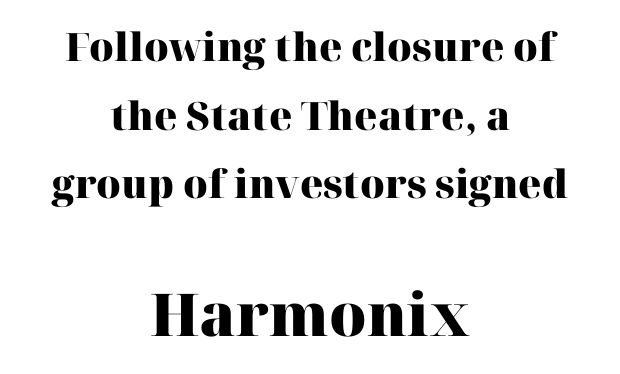
The image shows 59 px heavy serif type, upright; set centered, line spacing 1.76x, normal letter spacing, not underlined; the second (bottom) block is 1.51x larger; high stroke contrast and a medium x-height.
